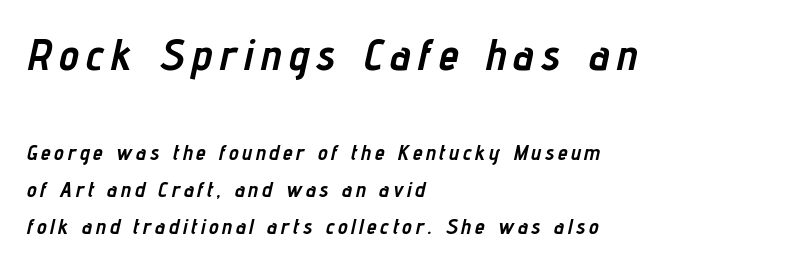
{"italic": "yes", "lean": "right", "slant_degrees": 12, "bold": "yes", "weight": "semibold", "width": "condensed", "stroke_contrast": "low", "x_height": "medium", "monospaced": "no", "underline": "no", "align": "left", "line_spacing": "normal", "line_spacing_ratio": 1.68, "larger_block": "first", "size_ratio": 2.05, "glyph_px": 45}
